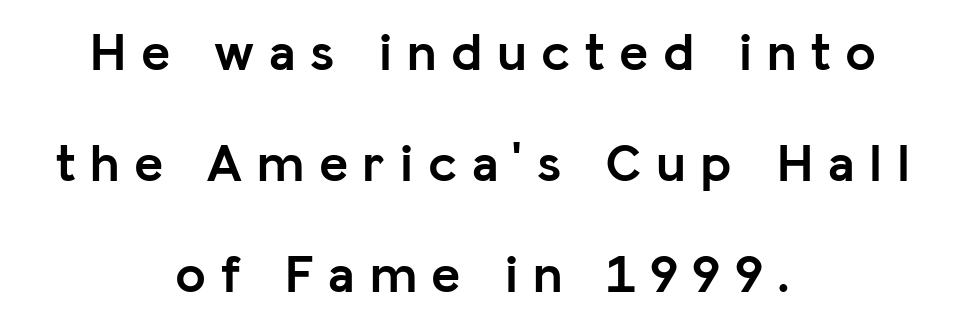
Q: Is the text bold? A: Yes.
Q: Is the text italic (slanted)? A: No, it is upright.
Q: Is the typeface a serif or a sans-serif typeface? A: Sans-serif.
Q: Is the text underlined? A: No.
Q: How is the paragraph aligned? A: Centered.
Q: Is the spacing between letters normal or unusually wide? A: Unusually wide.
Q: Is the spacing between lines tight, normal or loose? A: Loose.
Q: Width (condensed, normal, or wide)? A: Normal.
Q: Stroke contrast? A: Low.
Q: x-height? A: Medium.
Q: Monospaced? A: No.
